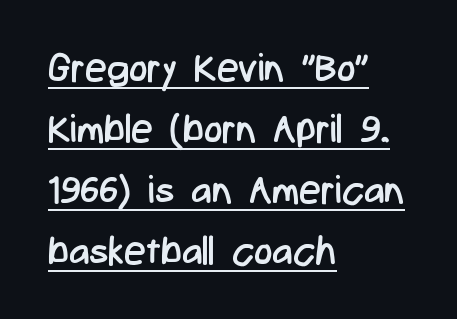
Q: Is the text bold? A: No.
Q: Is the text italic (slanted)? A: No, it is upright.
Q: Is the typeface a serif or a sans-serif typeface? A: Sans-serif.
Q: Is the text underlined? A: Yes.
Q: How is the paragraph aligned? A: Left-aligned.
Q: Is the spacing between letters normal or unusually wide? A: Normal.
Q: Is the spacing between lines tight, normal or loose? A: Normal.
Q: Width (condensed, normal, or wide)? A: Condensed.
Q: Stroke contrast? A: Low.
Q: x-height? A: Medium.
Q: Monospaced? A: No.
